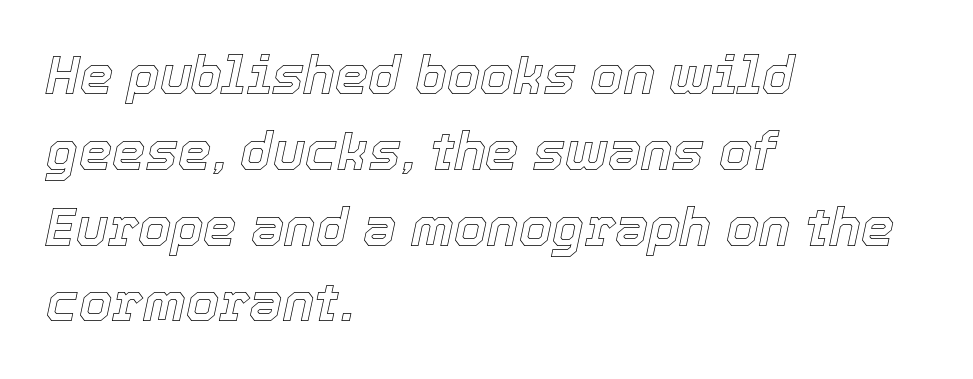
{"italic": "yes", "lean": "right", "slant_degrees": 12, "width": "normal", "x_height": "medium", "monospaced": "no", "underline": "no", "align": "left", "line_spacing": "normal", "line_spacing_ratio": 1.43, "letter_spacing": "normal", "letter_spacing_em": 0.0, "glyph_px": 53}
